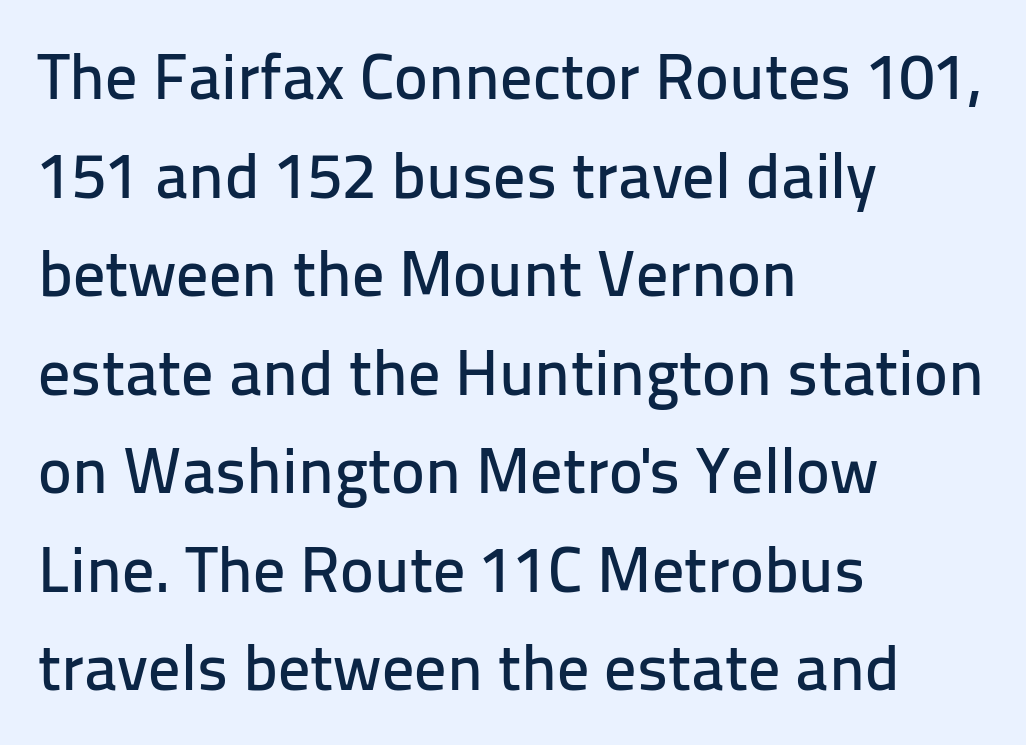
Q: Is the text italic (slanted)? A: No, it is upright.
Q: Is the typeface a serif or a sans-serif typeface? A: Sans-serif.
Q: Is the text underlined? A: No.
Q: How is the paragraph aligned? A: Left-aligned.
Q: Is the spacing between letters normal or unusually wide? A: Normal.
Q: Is the spacing between lines tight, normal or loose? A: Normal.
Q: Width (condensed, normal, or wide)? A: Normal.
Q: Stroke contrast? A: Low.
Q: x-height? A: Medium.
Q: Monospaced? A: No.
